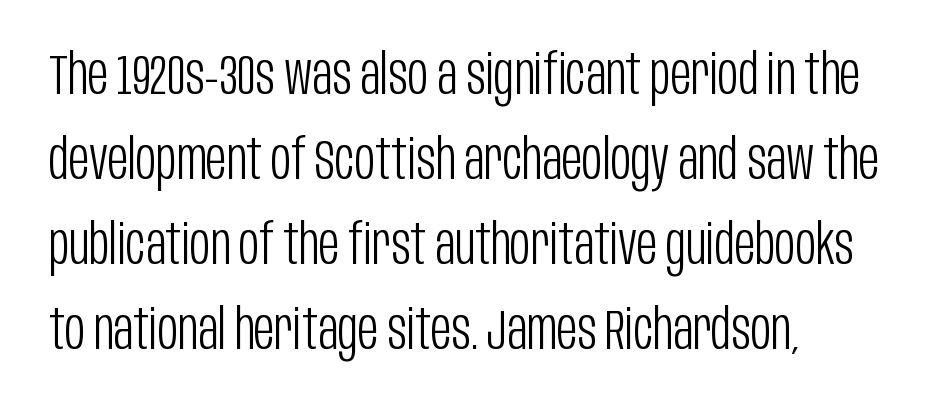
Q: Is the text bold? A: No.
Q: Is the text italic (slanted)? A: No, it is upright.
Q: Is the typeface a serif or a sans-serif typeface? A: Sans-serif.
Q: Is the text underlined? A: No.
Q: How is the paragraph aligned? A: Left-aligned.
Q: Is the spacing between letters normal or unusually wide? A: Normal.
Q: Is the spacing between lines tight, normal or loose? A: Normal.
Q: Width (condensed, normal, or wide)? A: Condensed.
Q: Stroke contrast? A: Low.
Q: x-height? A: Large.
Q: Monospaced? A: No.
